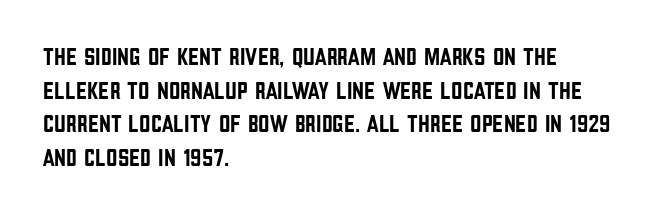
The image shows 25 px text type, upright; set left-aligned, normal line spacing (1.35x), normal letter spacing, not underlined.
